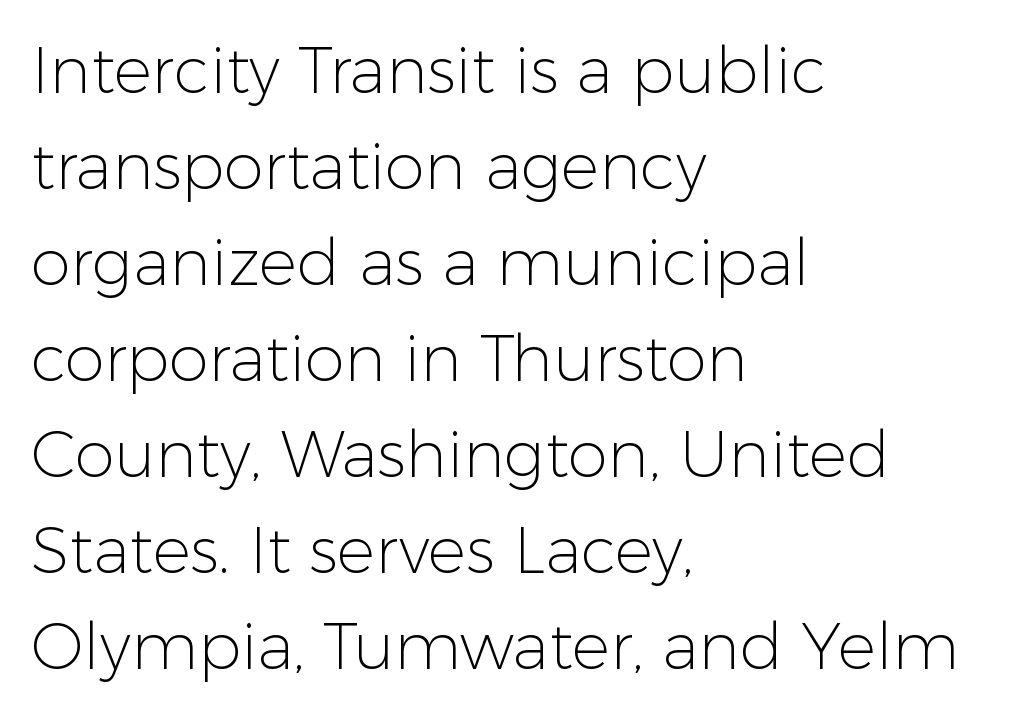
{"serif": "no", "italic": "no", "bold": "no", "weight": "light", "width": "normal", "stroke_contrast": "low", "x_height": "medium", "monospaced": "no", "underline": "no", "align": "left", "line_spacing": "normal", "line_spacing_ratio": 1.5, "letter_spacing": "normal", "letter_spacing_em": 0.0, "glyph_px": 64}
